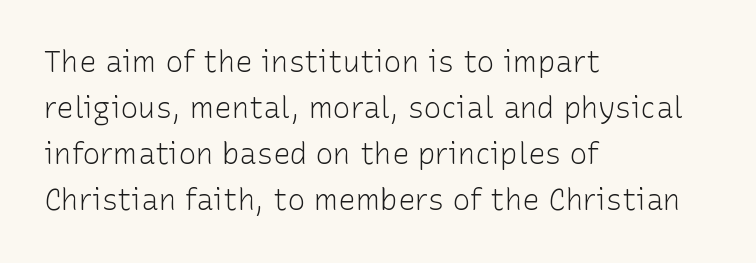
Compared with typical paragraphs, the rows here are spaced about the same. A clean baseline with only descenders dipping below it. You could not count columns in this text — the font is proportionally spaced. In terms of posture, this sample is upright. This is sans-serif lettering, the kind often seen on screens and signage.
